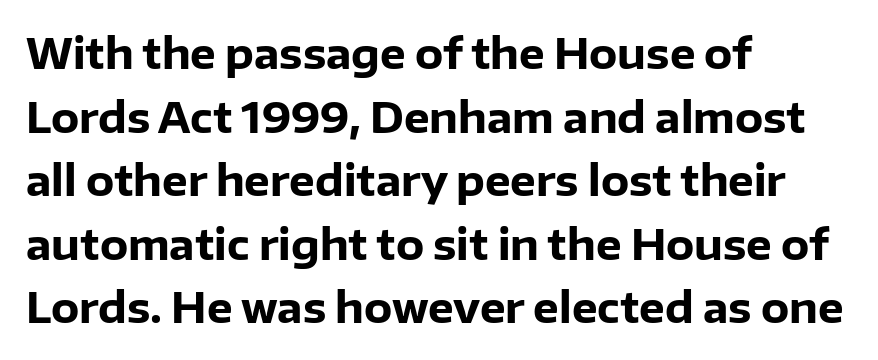
Q: Is the text bold? A: Yes.
Q: Is the text italic (slanted)? A: No, it is upright.
Q: Is the typeface a serif or a sans-serif typeface? A: Sans-serif.
Q: Is the text underlined? A: No.
Q: How is the paragraph aligned? A: Left-aligned.
Q: Is the spacing between letters normal or unusually wide? A: Normal.
Q: Is the spacing between lines tight, normal or loose? A: Normal.
Q: Width (condensed, normal, or wide)? A: Normal.
Q: Stroke contrast? A: Low.
Q: x-height? A: Medium.
Q: Monospaced? A: No.
